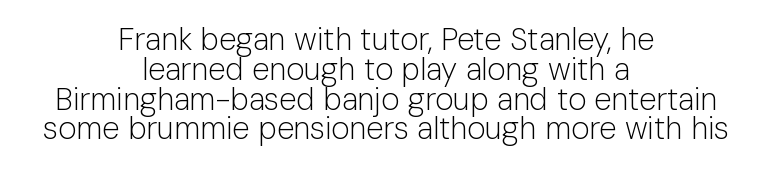
The image shows 31 px light sans-serif type, upright; set centered, tight line spacing (0.96x), normal letter spacing, not underlined; low stroke contrast and a medium x-height.
